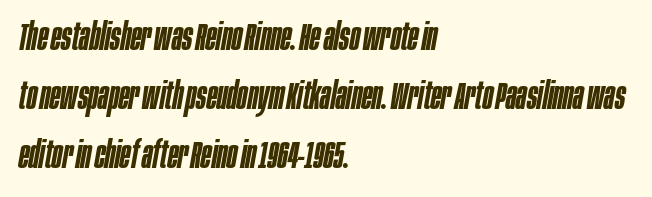
{"italic": "yes", "lean": "right", "slant_degrees": 10, "bold": "semi", "weight": "semibold", "width": "condensed", "stroke_contrast": "low", "x_height": "large", "monospaced": "no", "underline": "no", "align": "left", "line_spacing": "normal", "line_spacing_ratio": 1.55, "letter_spacing": "normal", "letter_spacing_em": 0.0, "glyph_px": 38}
